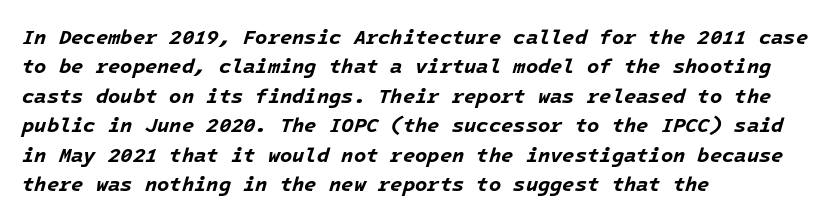
Designer's note — italics engaged. The rows are spaced the way most documents space them. What weight is shown? A full bold with thick strokes. A bare baseline throughout the passage. Does extra space separate the letters? No, they use regular spacing.
